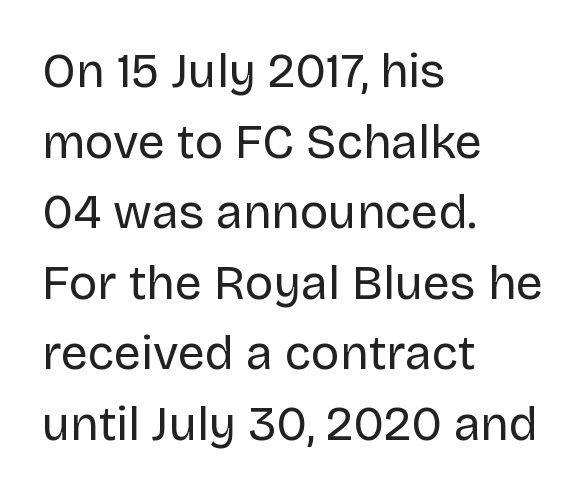
{"serif": "no", "italic": "no", "bold": "no", "weight": "regular", "width": "normal", "stroke_contrast": "low", "x_height": "large", "monospaced": "no", "underline": "no", "align": "left", "line_spacing": "normal", "line_spacing_ratio": 1.47, "letter_spacing": "normal", "letter_spacing_em": 0.0, "glyph_px": 48}
